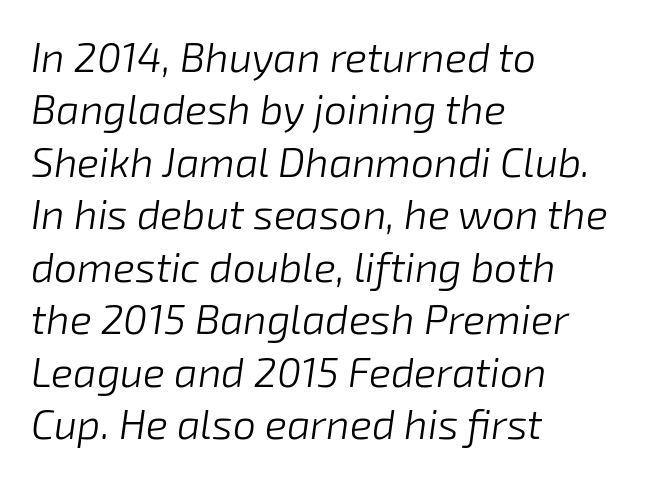
Q: Is the text bold? A: No.
Q: Is the text italic (slanted)? A: Yes, it leans right by about 8 degrees.
Q: Is the text underlined? A: No.
Q: How is the paragraph aligned? A: Left-aligned.
Q: Is the spacing between letters normal or unusually wide? A: Normal.
Q: Is the spacing between lines tight, normal or loose? A: Normal.
Q: Width (condensed, normal, or wide)? A: Normal.
Q: Stroke contrast? A: Low.
Q: x-height? A: Medium.
Q: Monospaced? A: No.
